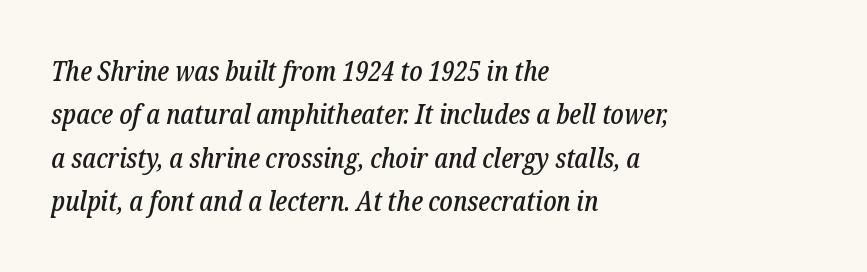
The image shows 28 px condensed serif type, italic (leaning right); set left-aligned, normal line spacing (1.55x), normal letter spacing, not underlined; low stroke contrast and a medium x-height.
